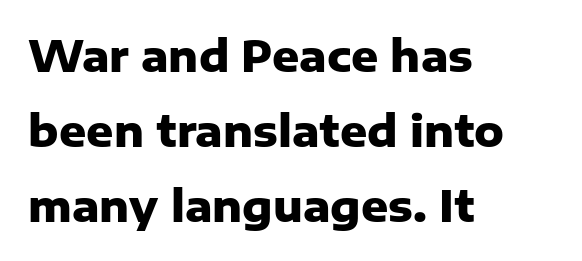
{"serif": "no", "italic": "no", "bold": "yes", "weight": "heavy", "width": "normal", "stroke_contrast": "low", "x_height": "medium", "monospaced": "no", "underline": "no", "align": "left", "line_spacing_ratio": 1.79, "letter_spacing": "normal", "letter_spacing_em": 0.0, "glyph_px": 42}
